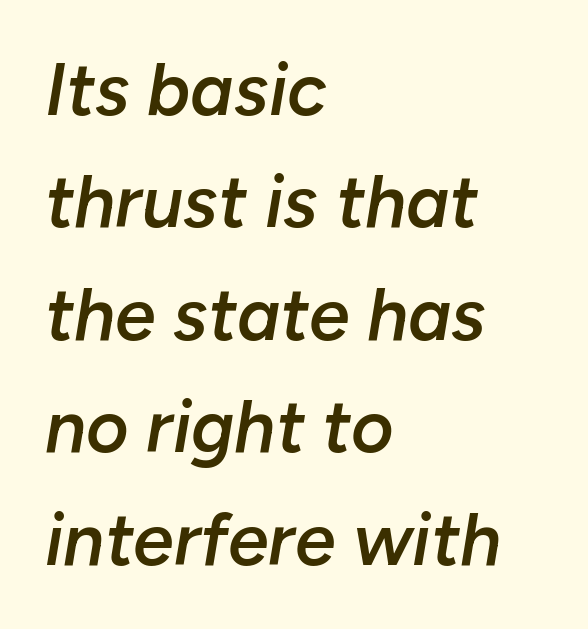
Visually the block forms a straight wall on the left and a jagged coastline on the right. Note the varied advance widths — an 'i' is clearly narrower than an 'm'. Students, this is semibold: more ink than regular, less than bold. Horizontal bands of white between lines are of average thickness. This rendering leaves character spacing at its baseline value.
